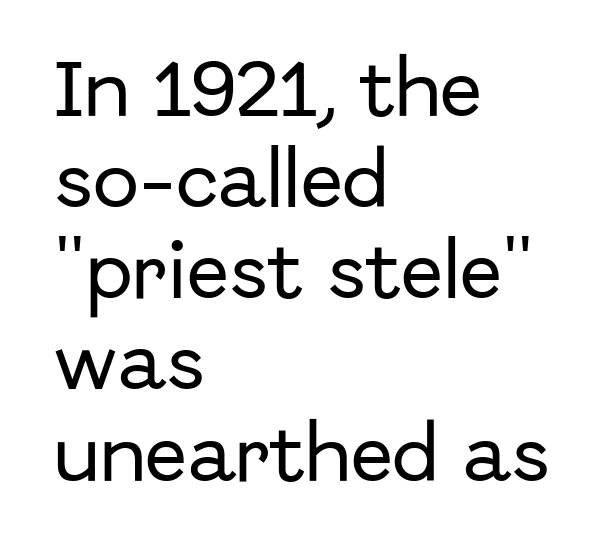
In terms of letterspacing, this is plain default setting. Which margin do the lines hug? The left one — the right edge is uneven. The leading is moderate, giving the passage an even texture. Do the characters align in a grid? No, the font is proportional.
